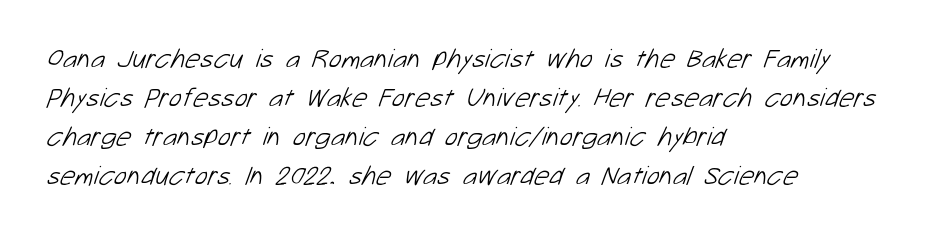
{"bold": "no", "underline": "no", "align": "left", "line_spacing": "normal", "line_spacing_ratio": 1.44, "letter_spacing": "normal", "letter_spacing_em": 0.0, "glyph_px": 27}
